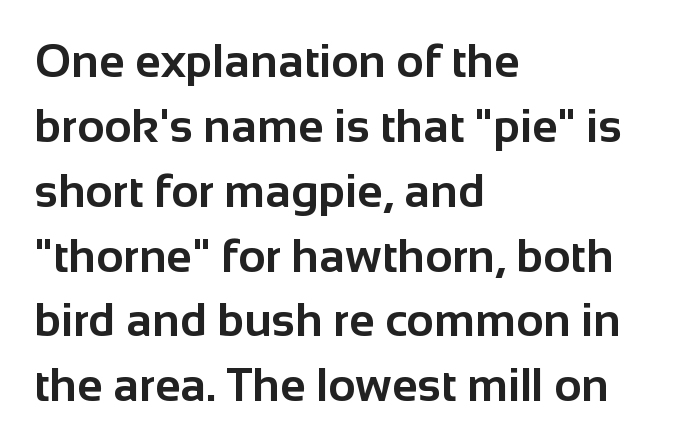
Students, this is bold: see how much ink each stroke carries. Posture: upright roman. Tracking value appears to be zero — textbook default spacing. Line beginnings align vertically; line endings do not.
